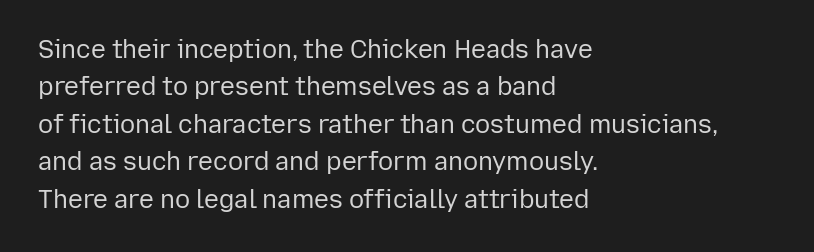
The image shows 25 px text type, upright; set left-aligned, normal line spacing (1.5x), normal letter spacing, not underlined.
